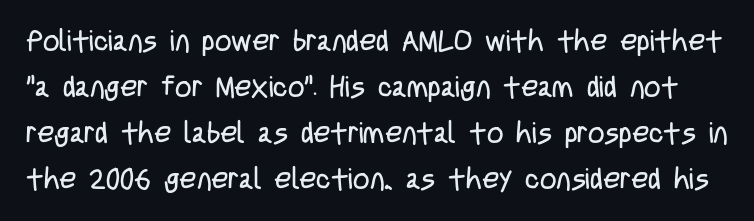
The image shows 29 px regular-weight, condensed sans-serif type, upright; set normal line spacing (1.59x), normal letter spacing, not underlined; low stroke contrast and a large x-height.
